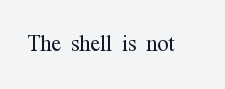
You could not count columns in this text — the font is proportionally spaced. A roman cut, with each character standing at attention. The words here are not underlined. Letter spacing: default.
